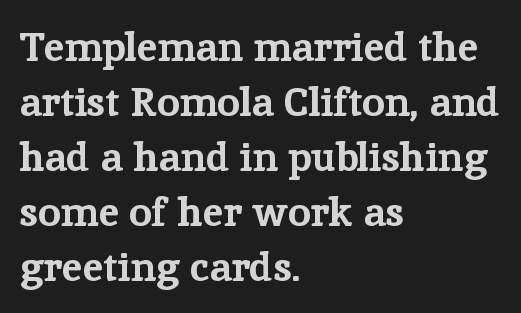
The image shows 41 px bold serif type, upright; set left-aligned, normal line spacing (1.34x), normal letter spacing, not underlined; low stroke contrast and a medium x-height.
